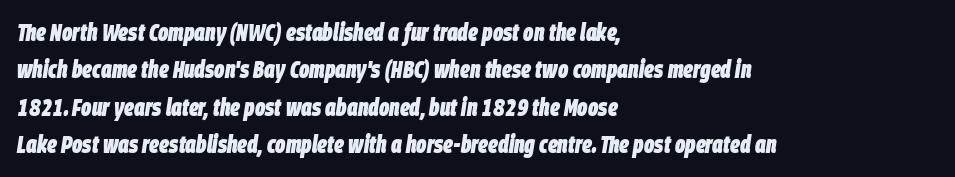
{"italic": "yes", "lean": "right", "slant_degrees": 9, "bold": "yes", "underline": "no", "align": "left", "line_spacing": "normal", "line_spacing_ratio": 1.56, "letter_spacing": "normal", "letter_spacing_em": 0.0, "glyph_px": 24}
